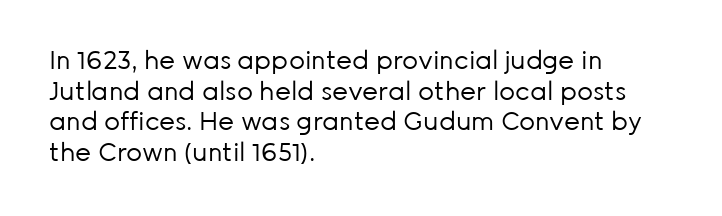
The letters look calm and open, with moderate or lighter stems. Descenders are the only things crossing below the line. Left-aligned paragraph, ragged on the right. Short note: letters normally spaced.
